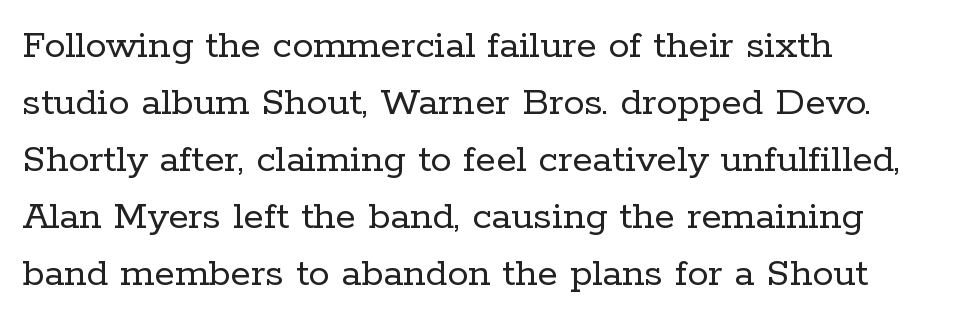
Observe the ordinary spacing: letters are neighbours, not strangers. Normally led — the rows are evenly, conventionally spaced. Letters rest on an invisible, unmarked baseline. The letters advance in unequal steps, a hallmark of proportional type. Do the letters lean? They stand straight. Classification — serif.
